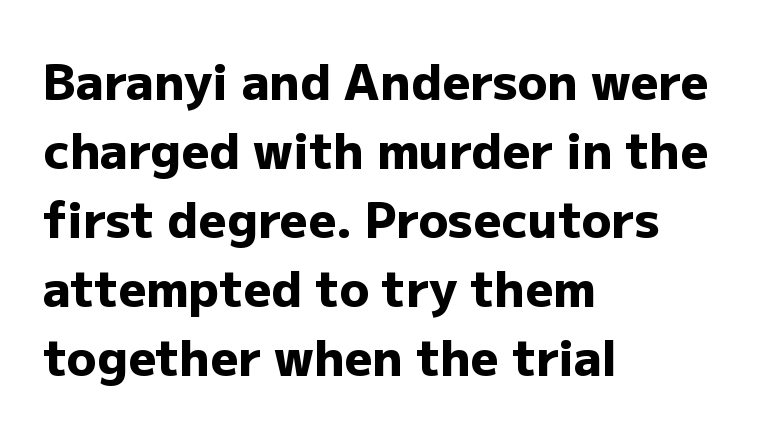
Q: Is the text bold? A: Yes.
Q: Is the text italic (slanted)? A: No, it is upright.
Q: Is the typeface a serif or a sans-serif typeface? A: Sans-serif.
Q: Is the text underlined? A: No.
Q: How is the paragraph aligned? A: Left-aligned.
Q: Is the spacing between letters normal or unusually wide? A: Normal.
Q: Is the spacing between lines tight, normal or loose? A: Normal.
Q: Width (condensed, normal, or wide)? A: Normal.
Q: Stroke contrast? A: Low.
Q: x-height? A: Medium.
Q: Monospaced? A: No.
